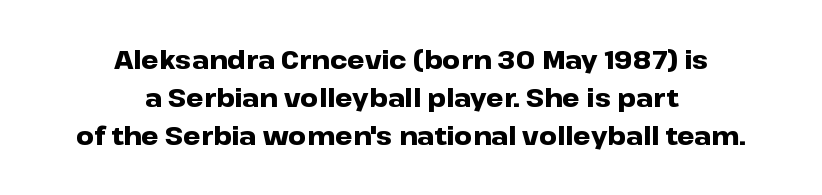
The baseline area is clear. Reading down the block, each line starts at a different indent, mirrored at its end. The letters stand straight up with perfectly vertical stems. Summary of vertical rhythm: regular, with standard interline spacing. This rendering leaves character spacing at its baseline value.
